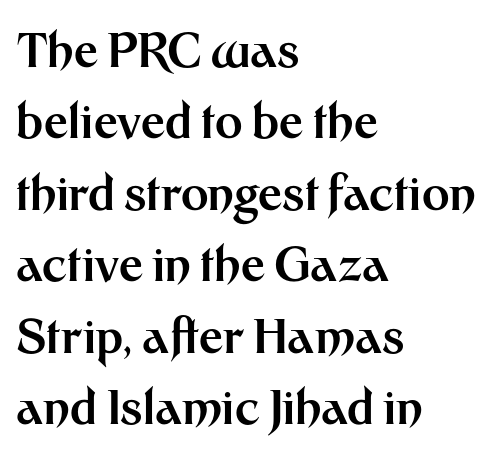
{"serif": "no", "italic": "no", "bold": "yes", "weight": "bold", "width": "normal", "stroke_contrast": "medium", "x_height": "medium", "monospaced": "no", "underline": "no", "align": "left", "line_spacing": "normal", "line_spacing_ratio": 1.52, "letter_spacing": "normal", "letter_spacing_em": 0.0, "glyph_px": 47}
